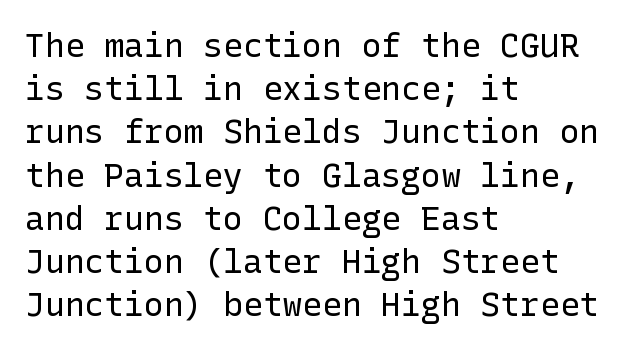
{"serif": "no", "italic": "no", "bold": "no", "weight": "regular", "width": "normal", "stroke_contrast": "low", "x_height": "medium", "underline": "no", "align": "left", "line_spacing": "normal", "line_spacing_ratio": 1.31, "letter_spacing": "normal", "letter_spacing_em": 0.0, "glyph_px": 33}
